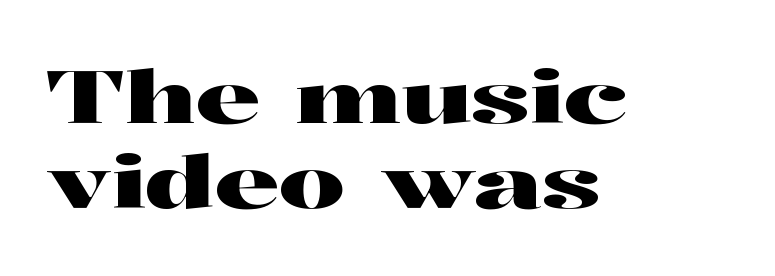
The image shows 73 px wide serif type, upright; set left-aligned, line spacing 1.16x, normal letter spacing, not underlined; high stroke contrast and a medium x-height.
